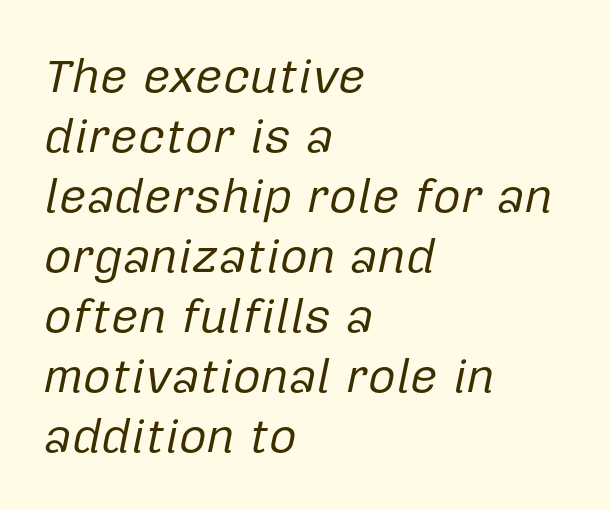
This sample uses plain, unmodified letter spacing. Here the designer chose a conventional face with non-uniform glyph widths. A normal amount of white space separates one row of letters from the next. Slant detected: the letters are inclined. The rag falls on the right side of this text block.
